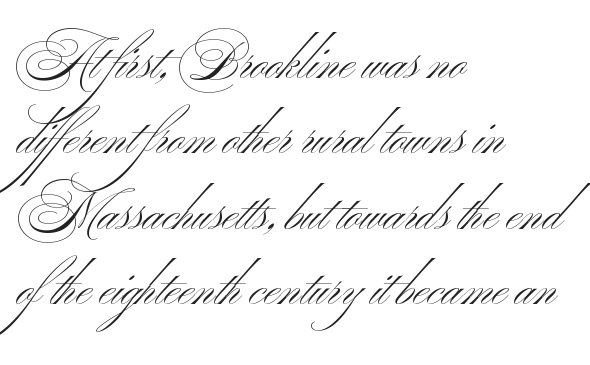
{"serif": "no", "bold": "no", "weight": "light", "width": "wide", "stroke_contrast": "medium", "x_height": "small", "monospaced": "no", "underline": "no", "align": "left", "line_spacing": "normal", "line_spacing_ratio": 1.45, "letter_spacing": "normal", "letter_spacing_em": 0.0, "glyph_px": 52}
